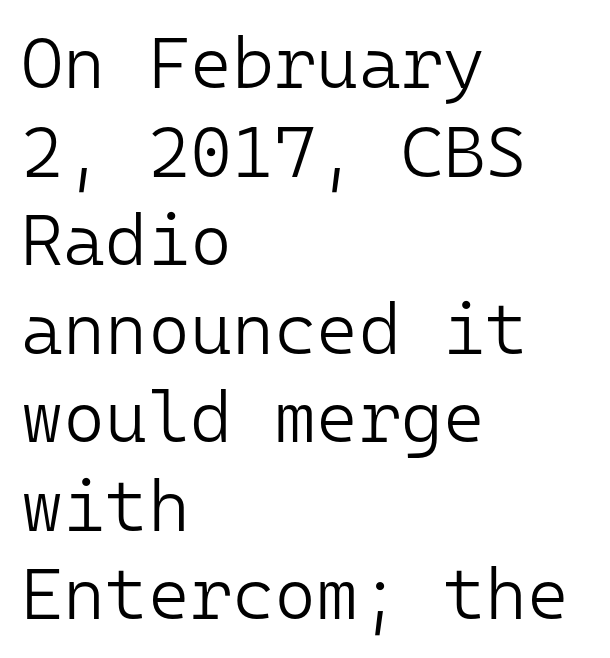
{"serif": "no", "italic": "no", "bold": "no", "weight": "light", "width": "normal", "stroke_contrast": "low", "x_height": "medium", "monospaced": "yes", "underline": "no", "align": "left", "line_spacing_ratio": 1.23, "letter_spacing": "normal", "letter_spacing_em": 0.0, "glyph_px": 72}
